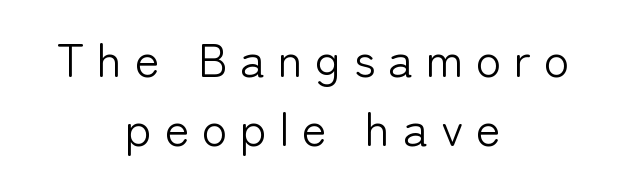
The image shows 47 px light sans-serif type, upright; set centered, normal line spacing (1.47x), unusually wide letter spacing (+0.27 em), not underlined; low stroke contrast and a medium x-height.
